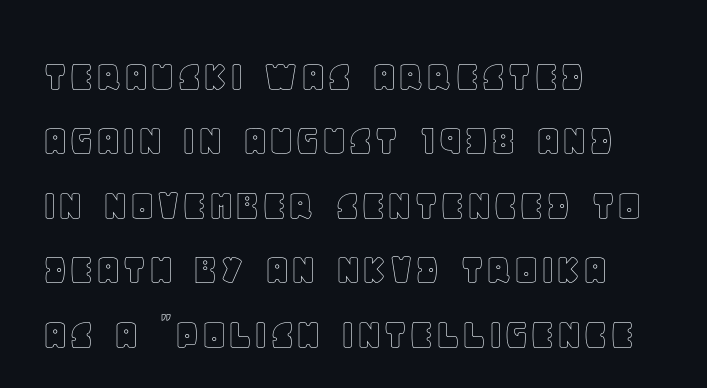
The image shows 46 px text type, upright; set left-aligned, normal line spacing (1.4x), normal letter spacing, not underlined; a large x-height.
